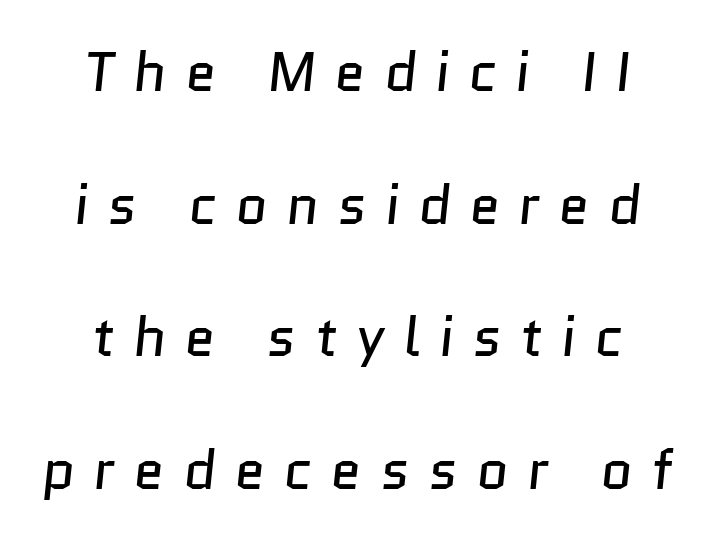
Classification — sans serif. This sample has the flowing, uneven cadence of proportional lettering. Beneath every word, the page is bare. The horizontal fit of the characters is loose and conspicuously gappy. Reading down the block, each line starts at a different indent, mirrored at its end. Is there much room between lines? Yes — plenty of vertical air separates them.
